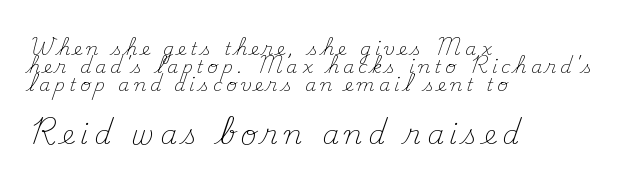
Q: Is the text bold? A: No.
Q: Is the text italic (slanted)? A: Yes.
Q: Is the text underlined? A: No.
Q: How is the paragraph aligned? A: Left-aligned.
Q: Is the spacing between letters normal or unusually wide? A: Unusually wide.
Q: Is the spacing between lines tight, normal or loose? A: Tight.
Q: Which block of text is set in a larger size, the first (top) or the second (bottom)? A: The second (bottom) one.
